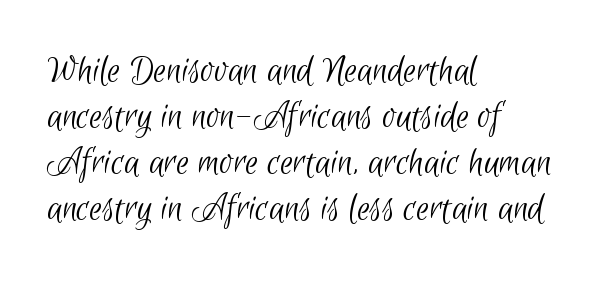
Spacing between characters is what you'd get straight out of the box. Ink coverage per letter is moderate at most. Examine the stroke ends and you'll find no serifs. Every row of glyphs begins at an identical x-position on the left. The space directly below the letters is spotless.
